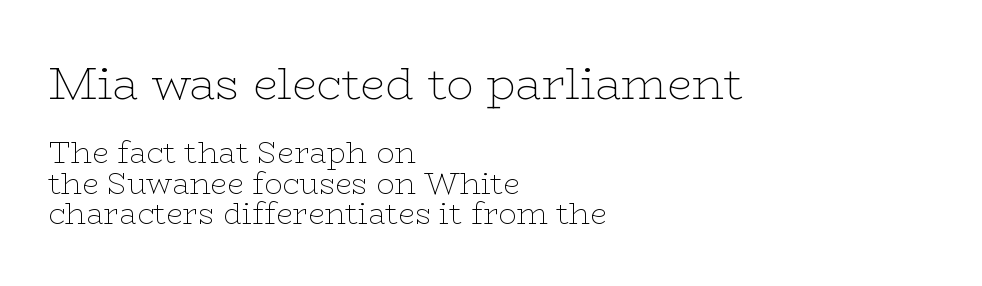
Q: Is the text bold? A: No.
Q: Is the text italic (slanted)? A: No, it is upright.
Q: Is the typeface a serif or a sans-serif typeface? A: Serif.
Q: Is the text underlined? A: No.
Q: How is the paragraph aligned? A: Left-aligned.
Q: Is the spacing between letters normal or unusually wide? A: Normal.
Q: Is the spacing between lines tight, normal or loose? A: Tight.
Q: Which block of text is set in a larger size, the first (top) or the second (bottom)? A: The first (top) one.
Q: Width (condensed, normal, or wide)? A: Wide.
Q: Stroke contrast? A: Low.
Q: x-height? A: Medium.
Q: Monospaced? A: No.
